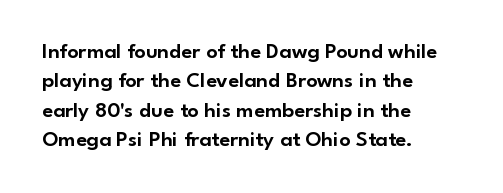
Glyph-to-glyph distance matches everyday printed text. If you drew a ruler down the left edge, every line would touch it. The letters stand upright; this is a roman face. No word sits above an underline. The line-height multiplier appears to be the usual default.
